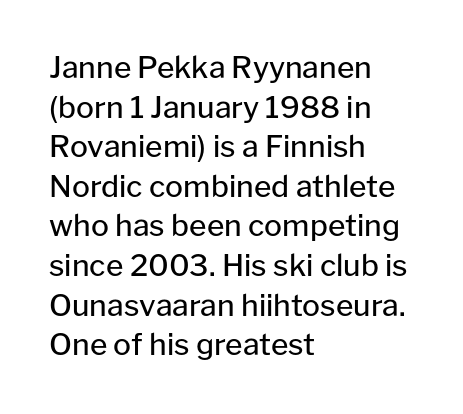
The image shows 30 px regular-weight sans-serif type, upright; set left-aligned, normal line spacing (1.32x), normal letter spacing, not underlined; low stroke contrast and a medium x-height.
